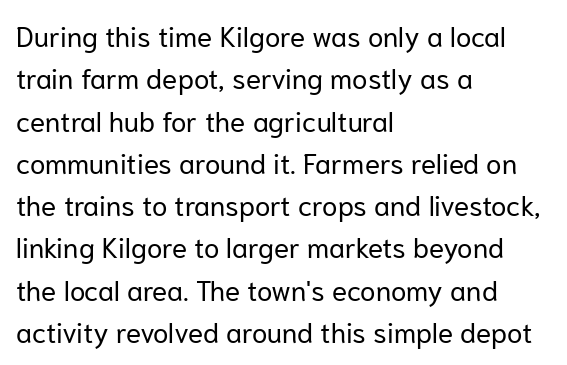
Alignment: flush left. Beneath every word, the page is bare. Successive baselines arrive at the customary interval. The rendering keeps characters at their native spacing. The glyphs in this specimen are sans serif. Note the varied advance widths — an 'i' is clearly narrower than an 'm'.
